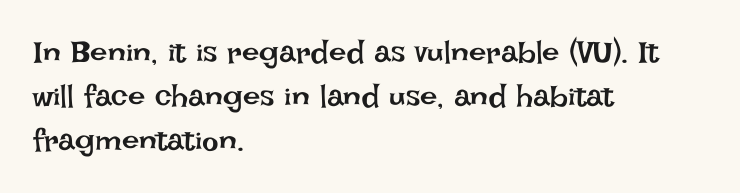
Interline gaps are of average width in this sample. If you drew a line through each stem, it would be perfectly vertical. Think of a printed novel: that variable character pitch is what you see here. Tracking here is standard; glyphs follow each other at the usual distance. The specimen omits any rule beneath the text block's lines.
